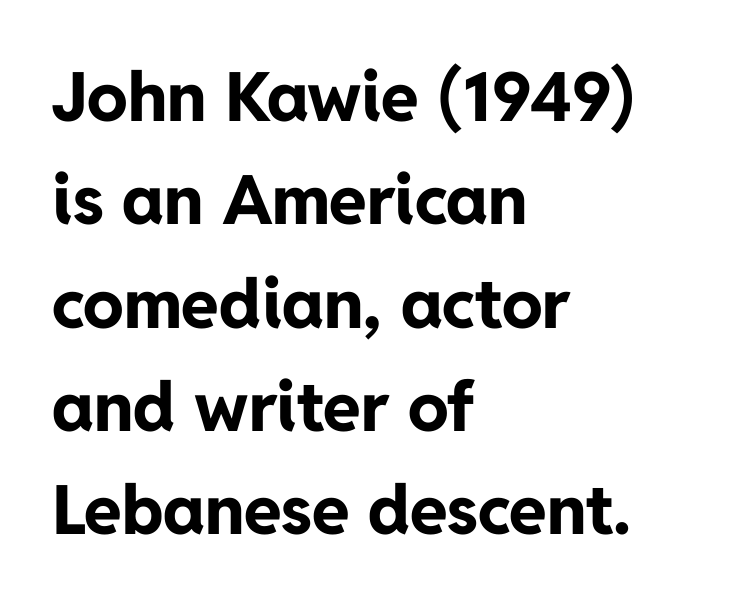
Q: Is the text bold? A: Yes.
Q: Is the text italic (slanted)? A: No, it is upright.
Q: Is the typeface a serif or a sans-serif typeface? A: Sans-serif.
Q: Is the text underlined? A: No.
Q: How is the paragraph aligned? A: Left-aligned.
Q: Is the spacing between letters normal or unusually wide? A: Normal.
Q: Is the spacing between lines tight, normal or loose? A: Normal.
Q: Width (condensed, normal, or wide)? A: Normal.
Q: Stroke contrast? A: Low.
Q: x-height? A: Medium.
Q: Monospaced? A: No.
